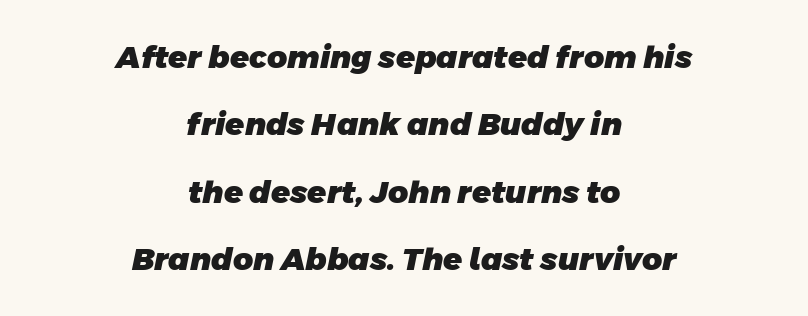
{"serif": "no", "bold": "yes", "weight": "heavy", "width": "normal", "stroke_contrast": "low", "x_height": "large", "monospaced": "no", "underline": "no", "align": "center", "line_spacing": "loose", "line_spacing_ratio": 2.17, "letter_spacing": "normal", "letter_spacing_em": 0.0, "glyph_px": 31}
